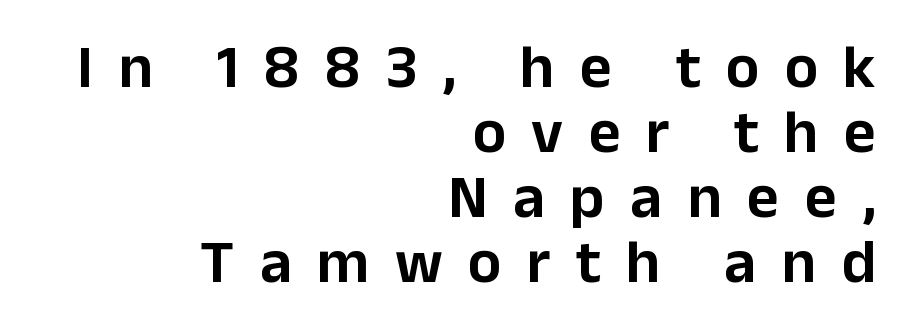
Q: Is the text italic (slanted)? A: No, it is upright.
Q: Is the typeface a serif or a sans-serif typeface? A: Sans-serif.
Q: Is the text underlined? A: No.
Q: How is the paragraph aligned? A: Right-aligned.
Q: Is the spacing between letters normal or unusually wide? A: Unusually wide.
Q: Is the spacing between lines tight, normal or loose? A: Tight.
Q: Width (condensed, normal, or wide)? A: Normal.
Q: Stroke contrast? A: Low.
Q: x-height? A: Medium.
Q: Monospaced? A: No.
